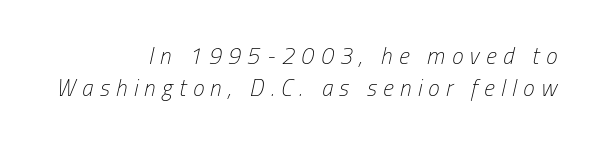
Q: Is the text bold? A: No.
Q: Is the text italic (slanted)? A: Yes, it leans right by about 13 degrees.
Q: Is the text underlined? A: No.
Q: How is the paragraph aligned? A: Right-aligned.
Q: Is the spacing between letters normal or unusually wide? A: Unusually wide.
Q: Is the spacing between lines tight, normal or loose? A: Normal.
